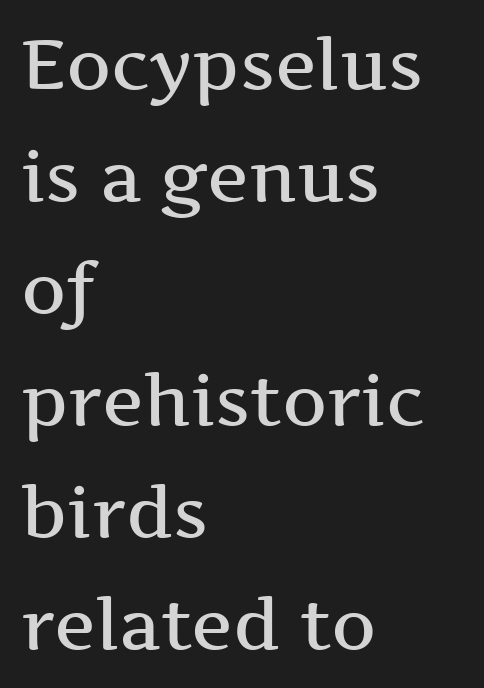
{"serif": "yes", "italic": "no", "bold": "semi", "weight": "semibold", "width": "wide", "stroke_contrast": "medium", "x_height": "medium", "monospaced": "no", "underline": "no", "align": "left", "line_spacing": "normal", "line_spacing_ratio": 1.6, "letter_spacing": "normal", "letter_spacing_em": 0.0, "glyph_px": 70}
